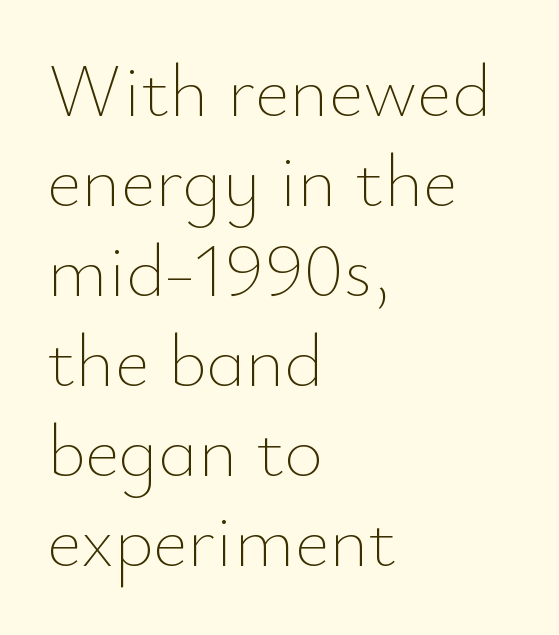
Q: Is the text bold? A: No.
Q: Is the text italic (slanted)? A: No, it is upright.
Q: Is the text underlined? A: No.
Q: How is the paragraph aligned? A: Left-aligned.
Q: Is the spacing between letters normal or unusually wide? A: Normal.
Q: Width (condensed, normal, or wide)? A: Normal.
Q: Stroke contrast? A: Low.
Q: x-height? A: Small.
Q: Monospaced? A: No.
